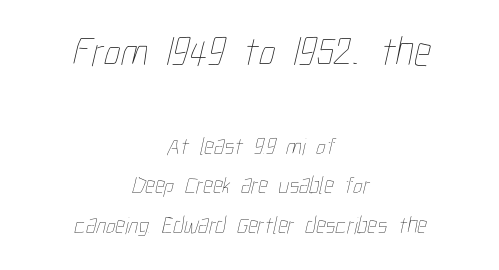
Q: Is the text bold? A: No.
Q: Is the text underlined? A: No.
Q: How is the paragraph aligned? A: Centered.
Q: Is the spacing between letters normal or unusually wide? A: Normal.
Q: Is the spacing between lines tight, normal or loose? A: Normal.
Q: Which block of text is set in a larger size, the first (top) or the second (bottom)? A: The first (top) one.
Q: Width (condensed, normal, or wide)? A: Condensed.
Q: Stroke contrast? A: Low.
Q: x-height? A: Medium.
Q: Monospaced? A: No.
